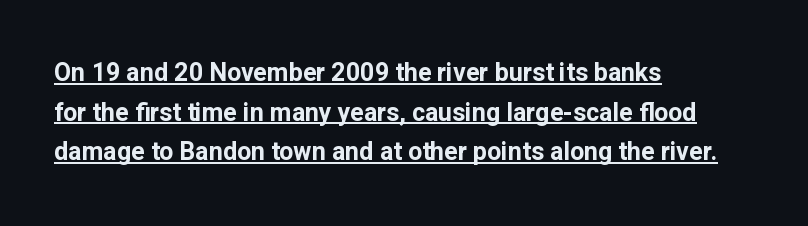
Q: Is the text bold? A: Yes.
Q: Is the text italic (slanted)? A: No, it is upright.
Q: Is the text underlined? A: Yes.
Q: How is the paragraph aligned? A: Left-aligned.
Q: Is the spacing between letters normal or unusually wide? A: Normal.
Q: Is the spacing between lines tight, normal or loose? A: Normal.
